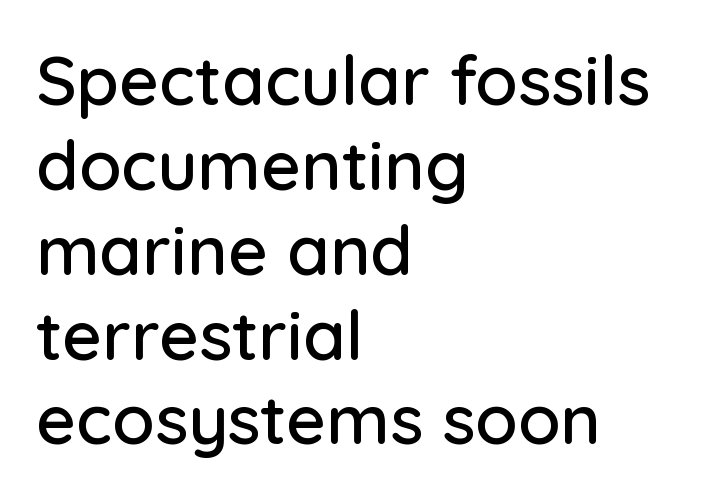
Q: Is the text italic (slanted)? A: No, it is upright.
Q: Is the typeface a serif or a sans-serif typeface? A: Sans-serif.
Q: Is the text underlined? A: No.
Q: How is the paragraph aligned? A: Left-aligned.
Q: Is the spacing between letters normal or unusually wide? A: Normal.
Q: Width (condensed, normal, or wide)? A: Normal.
Q: Stroke contrast? A: Low.
Q: x-height? A: Medium.
Q: Monospaced? A: No.
